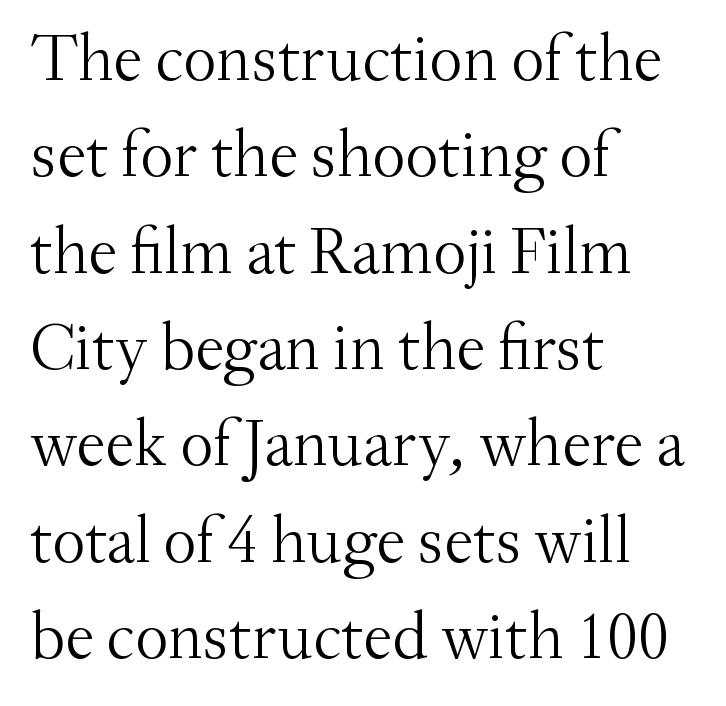
The rag falls on the right side of this text block. Heft: none added — not bold. Every character sits straight up, as roman type does. Quick note: interline space is typical. Looks like regular typesetting: each glyph gets only the width it needs. You can tell from the footed stems that serif type was used.
